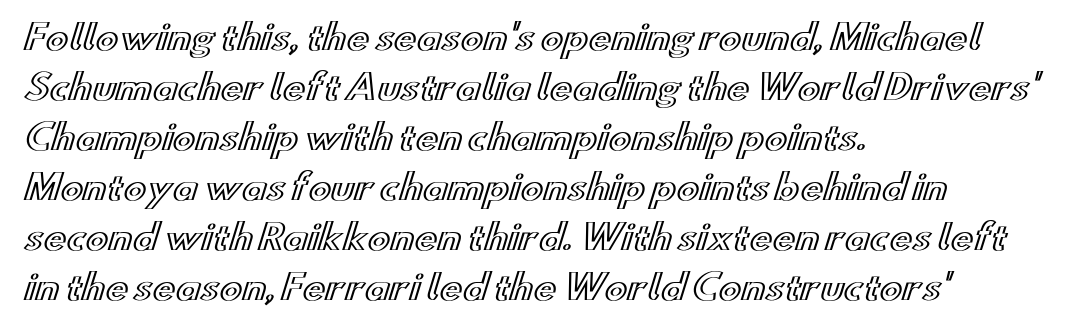
Layout note: lines flush left. Only glyphs here, with clear space below each row. You could not count columns in this text — the font is proportionally spaced.
